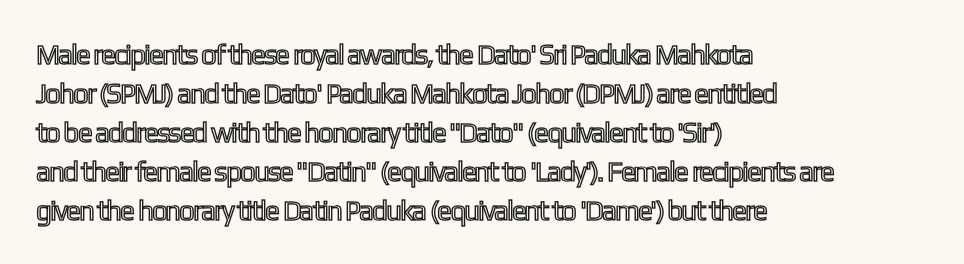
{"italic": "no", "width": "condensed", "x_height": "medium", "monospaced": "no", "underline": "no", "align": "left", "line_spacing": "normal", "line_spacing_ratio": 1.39, "letter_spacing": "normal", "letter_spacing_em": 0.0, "glyph_px": 28}
